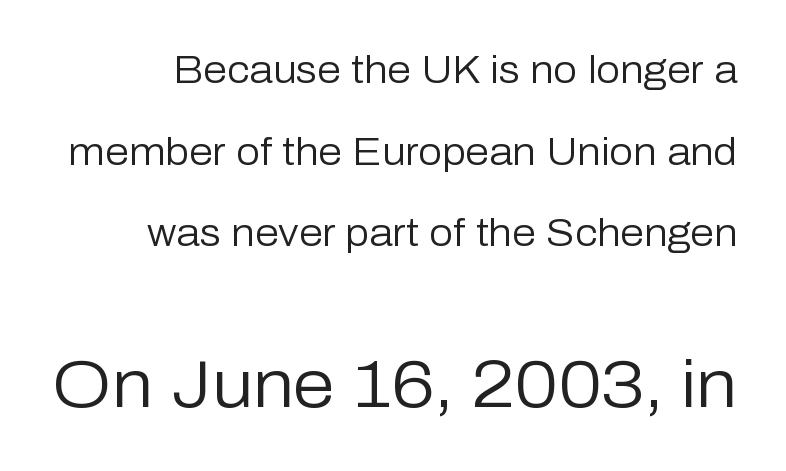
Between these two stacked blocks, the lower one wins on size. These lines are rendered in a variable-pitch font. Serif or sans? Sans — the stroke terminals are bare. A typesetter would mark this as roman, not italic.
